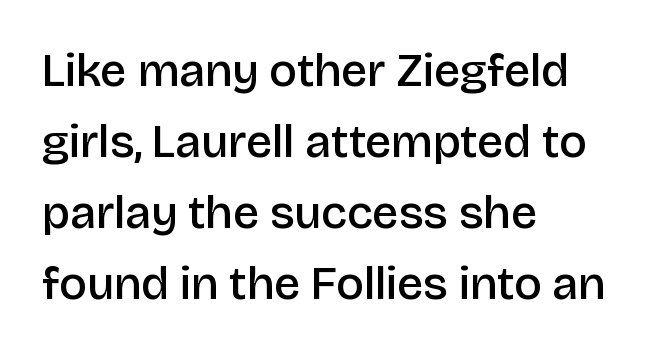
Q: Is the text bold? A: Semi-bold.
Q: Is the text italic (slanted)? A: No, it is upright.
Q: Is the typeface a serif or a sans-serif typeface? A: Sans-serif.
Q: Is the text underlined? A: No.
Q: How is the paragraph aligned? A: Left-aligned.
Q: Is the spacing between letters normal or unusually wide? A: Normal.
Q: Is the spacing between lines tight, normal or loose? A: Normal.
Q: Width (condensed, normal, or wide)? A: Normal.
Q: Stroke contrast? A: Low.
Q: x-height? A: Large.
Q: Monospaced? A: No.
